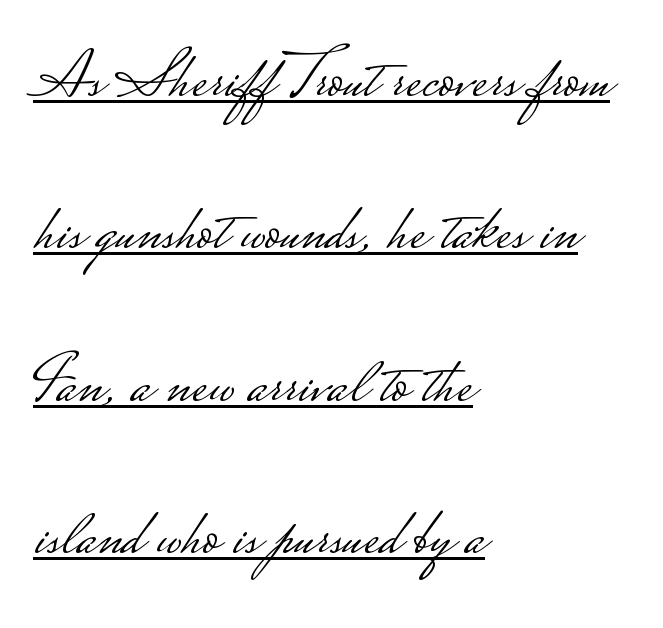
A sans-serif font was chosen for this passage. Descenders here cross a horizontal rule under the line. The line texture is even and compact thanks to regular tracking. The letterforms sit at book weight or below.
